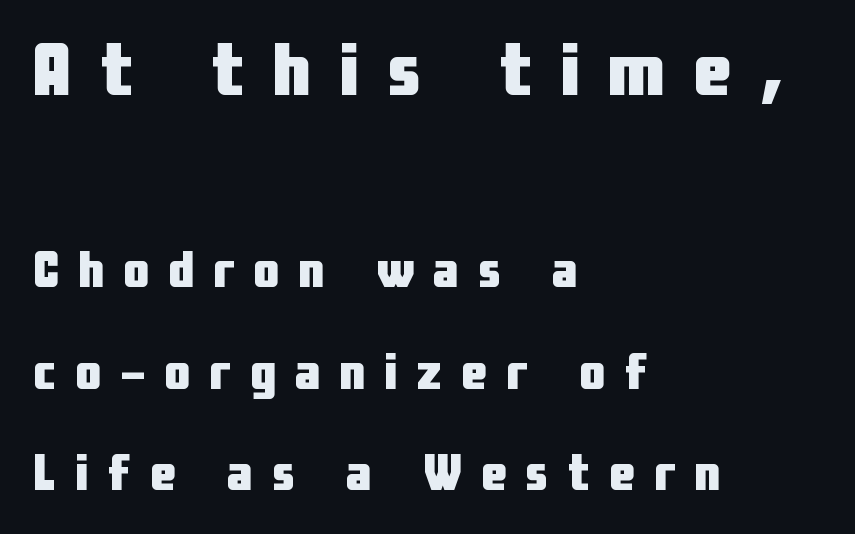
{"serif": "no", "italic": "no", "bold": "yes", "weight": "heavy", "width": "condensed", "stroke_contrast": "low", "x_height": "medium", "monospaced": "no", "underline": "no", "align": "left", "line_spacing": "loose", "line_spacing_ratio": 1.99, "letter_spacing": "wide", "letter_spacing_em": 0.38, "larger_block": "first", "size_ratio": 1.49, "glyph_px": 76}
